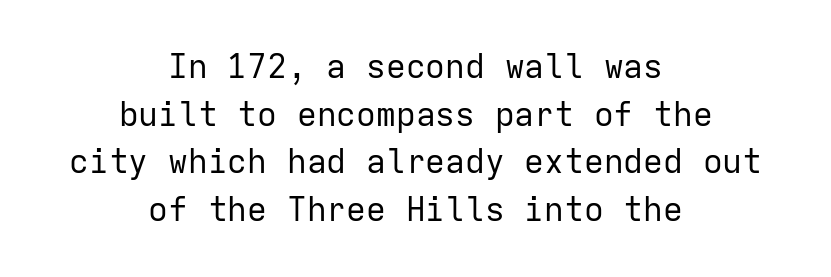
The image shows 33 px regular-weight sans-serif type, upright, monospaced; set centered, normal line spacing (1.44x), normal letter spacing, not underlined; low stroke contrast and a medium x-height.
